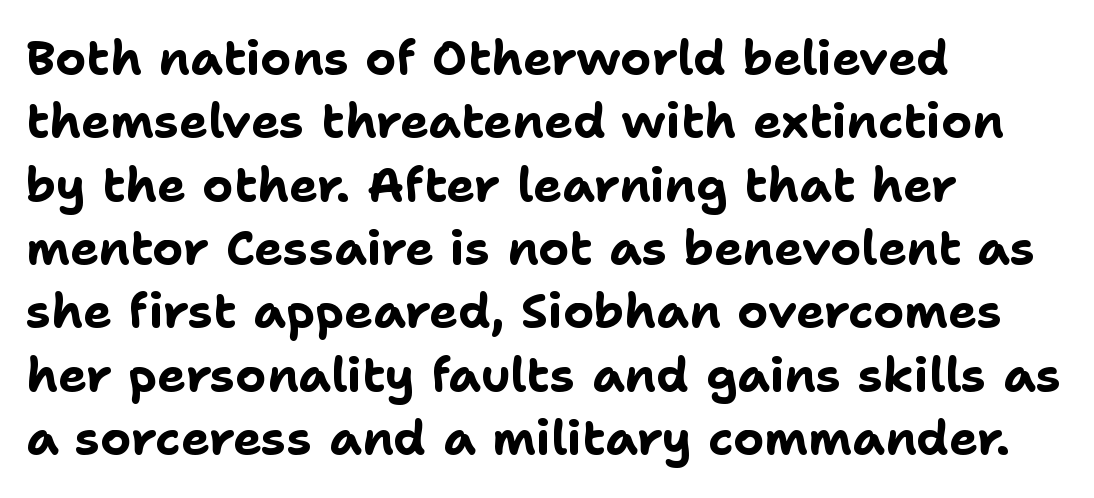
Q: Is the text bold? A: Yes.
Q: Is the text italic (slanted)? A: No, it is upright.
Q: Is the typeface a serif or a sans-serif typeface? A: Sans-serif.
Q: Is the text underlined? A: No.
Q: How is the paragraph aligned? A: Left-aligned.
Q: Is the spacing between letters normal or unusually wide? A: Normal.
Q: Is the spacing between lines tight, normal or loose? A: Normal.
Q: Width (condensed, normal, or wide)? A: Normal.
Q: Stroke contrast? A: Low.
Q: x-height? A: Medium.
Q: Monospaced? A: No.
